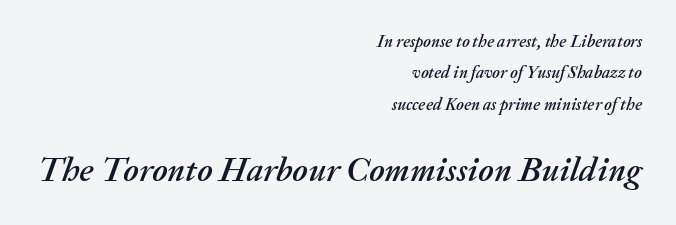
The image shows 34 px text type, italic (leaning right); set right-aligned, line spacing 1.84x, normal letter spacing, not underlined; the second (bottom) block is 2.0x larger; medium stroke contrast and a medium x-height.
